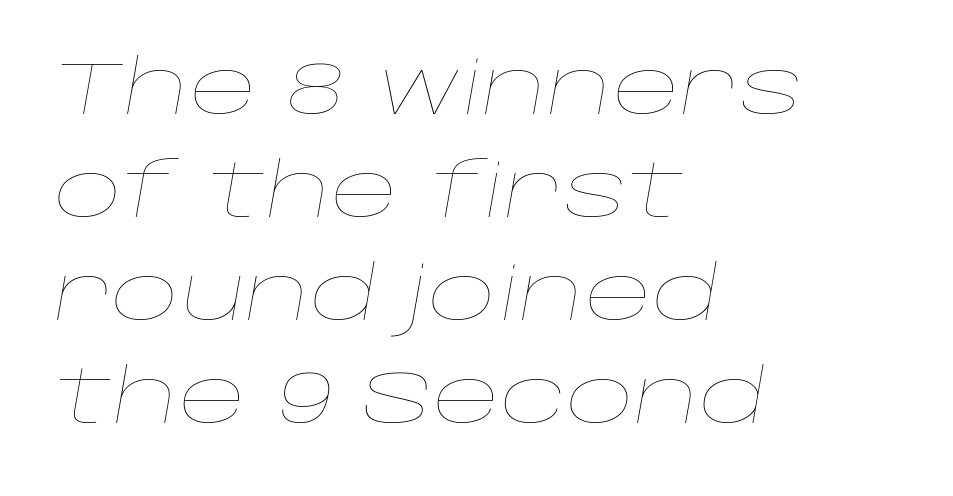
Q: Is the text bold? A: No.
Q: Is the text italic (slanted)? A: Yes, it leans right by about 10 degrees.
Q: Is the text underlined? A: No.
Q: How is the paragraph aligned? A: Left-aligned.
Q: Is the spacing between letters normal or unusually wide? A: Normal.
Q: Is the spacing between lines tight, normal or loose? A: Normal.
Q: Width (condensed, normal, or wide)? A: Wide.
Q: Stroke contrast? A: Low.
Q: x-height? A: Large.
Q: Monospaced? A: No.
